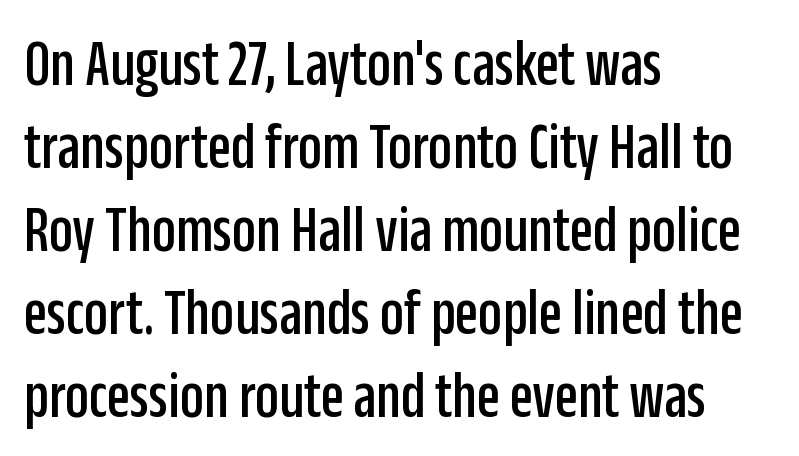
Q: Is the text italic (slanted)? A: No, it is upright.
Q: Is the typeface a serif or a sans-serif typeface? A: Sans-serif.
Q: Is the text underlined? A: No.
Q: How is the paragraph aligned? A: Left-aligned.
Q: Is the spacing between letters normal or unusually wide? A: Normal.
Q: Width (condensed, normal, or wide)? A: Condensed.
Q: Stroke contrast? A: Low.
Q: x-height? A: Large.
Q: Monospaced? A: No.
